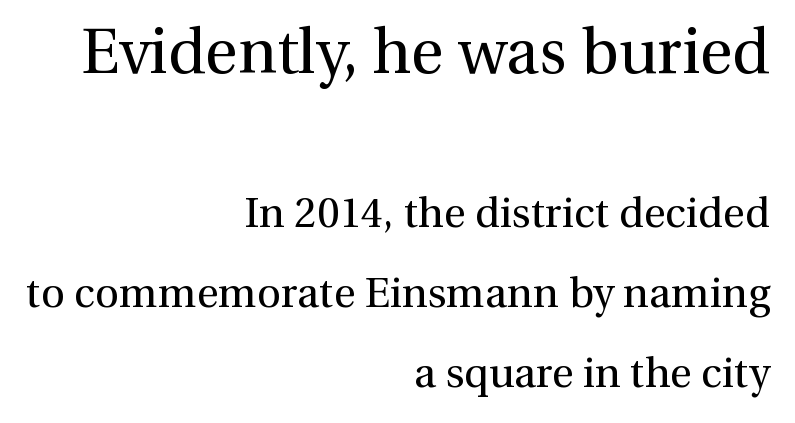
{"serif": "yes", "italic": "no", "bold": "no", "weight": "regular", "width": "normal", "stroke_contrast": "medium", "x_height": "medium", "monospaced": "no", "underline": "no", "align": "right", "line_spacing": "loose", "line_spacing_ratio": 1.9, "letter_spacing": "normal", "letter_spacing_em": 0.0, "larger_block": "first", "size_ratio": 1.5, "glyph_px": 63}
